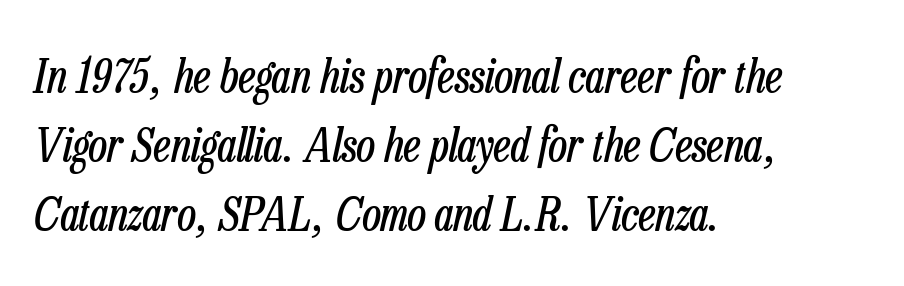
Each letter keeps its own natural width here, so spacing adapts to shape. The passage is arranged the way most books set body copy — flush left. No word sits above an underline. Tall strokes in this sample are angled rather than plumb.
